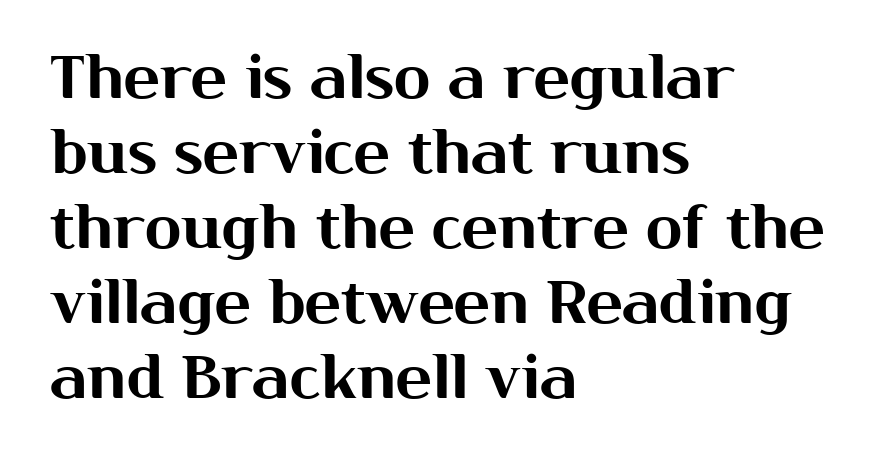
Q: Is the text italic (slanted)? A: No, it is upright.
Q: Is the typeface a serif or a sans-serif typeface? A: Sans-serif.
Q: Is the text underlined? A: No.
Q: How is the paragraph aligned? A: Left-aligned.
Q: Is the spacing between letters normal or unusually wide? A: Normal.
Q: Is the spacing between lines tight, normal or loose? A: Normal.
Q: Width (condensed, normal, or wide)? A: Normal.
Q: Stroke contrast? A: Medium.
Q: x-height? A: Medium.
Q: Monospaced? A: No.
